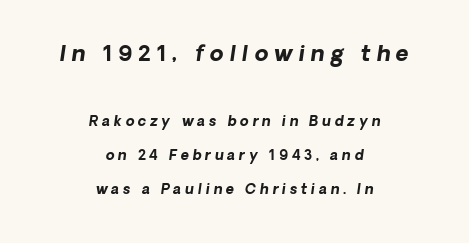
The image shows 22 px bold type; set centered, loose line spacing (2.43x), unusually wide letter spacing (+0.27 em), not underlined; the first (top) block is 1.57x larger.
